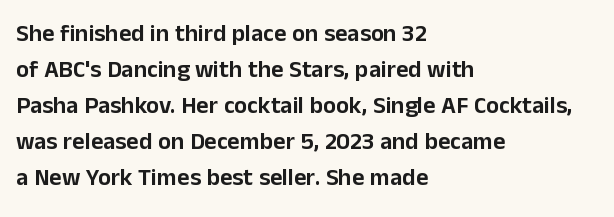
Q: Is the text italic (slanted)? A: No, it is upright.
Q: Is the text underlined? A: No.
Q: How is the paragraph aligned? A: Left-aligned.
Q: Is the spacing between letters normal or unusually wide? A: Normal.
Q: Is the spacing between lines tight, normal or loose? A: Normal.
